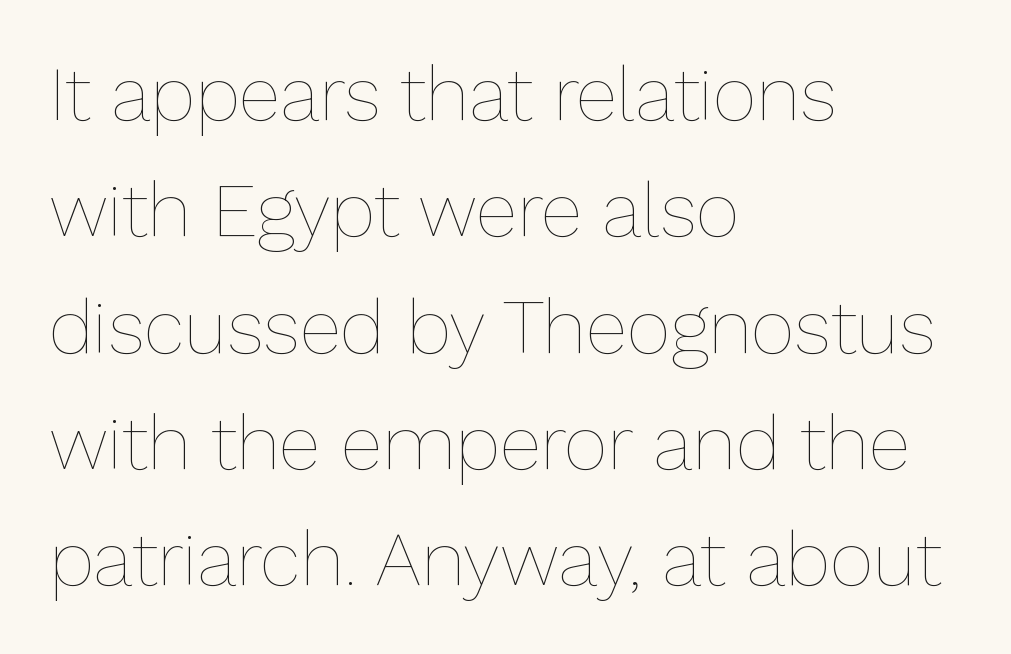
These lines are set flush left with a ragged right edge. Look at the tracking — it's just the regular setting, nothing added. The typesetting does not lean heavy: it is not bold. Nobody drew a line under any word here.
